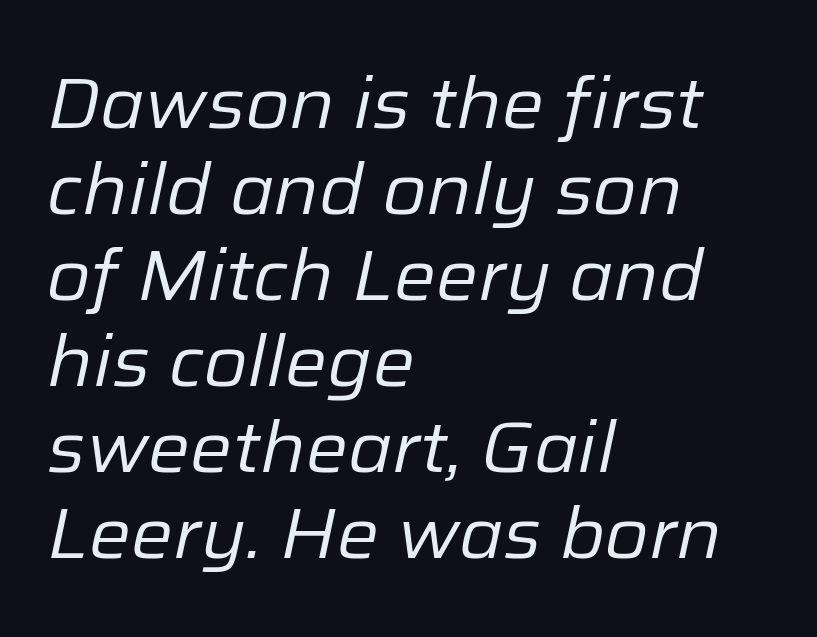
One-word summary of the alignment: left. If you drew a line through each stem, it would be angled. The letters advance in unequal steps, a hallmark of proportional type. The horizontal fit of the characters is conventional and even. These glyphs show unthickened strokes, regular width or finer.
